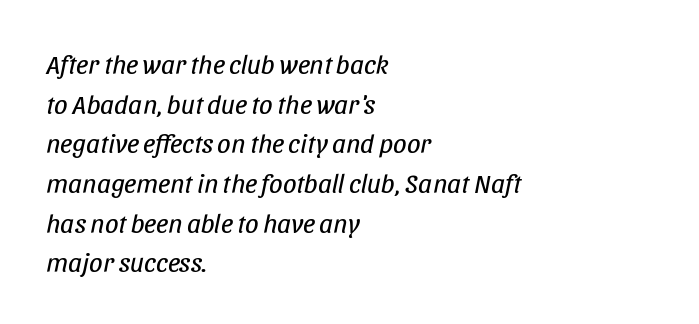
The image shows 27 px text type, italic (leaning right); set left-aligned, normal line spacing (1.47x), normal letter spacing, not underlined.
